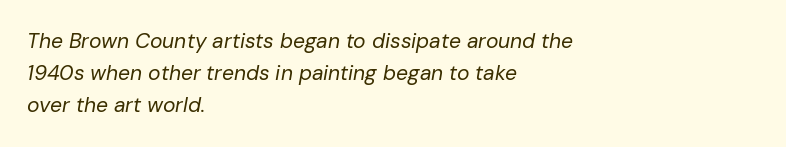
{"italic": "yes", "lean": "right", "slant_degrees": 10, "bold": "no", "underline": "no", "align": "left", "line_spacing": "normal", "line_spacing_ratio": 1.53, "letter_spacing": "normal", "letter_spacing_em": 0.0, "glyph_px": 21}
